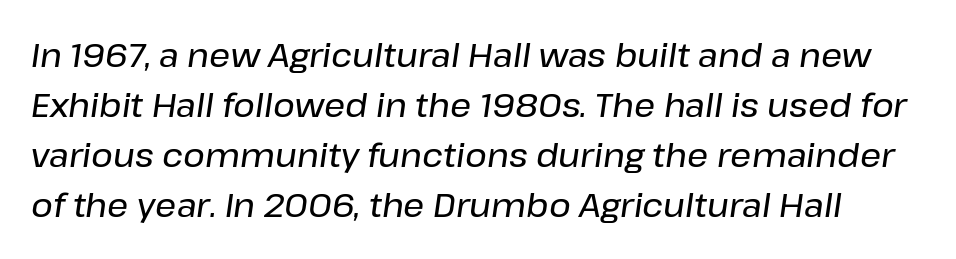
The image shows 33 px text type, italic (leaning right); set normal line spacing (1.52x), normal letter spacing, not underlined; low stroke contrast and a medium x-height.
